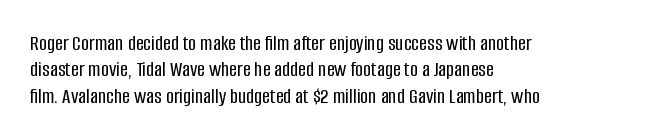
Q: Is the text italic (slanted)? A: No, it is upright.
Q: Is the text underlined? A: No.
Q: How is the paragraph aligned? A: Left-aligned.
Q: Is the spacing between letters normal or unusually wide? A: Normal.
